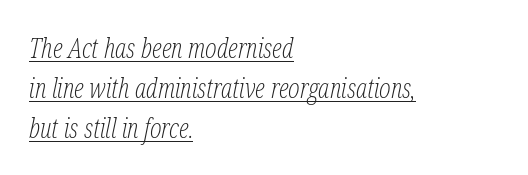
{"italic": "yes", "lean": "right", "slant_degrees": 12, "bold": "no", "underline": "yes", "align": "left", "line_spacing": "normal", "line_spacing_ratio": 1.48, "letter_spacing": "normal", "letter_spacing_em": 0.0, "glyph_px": 27}
